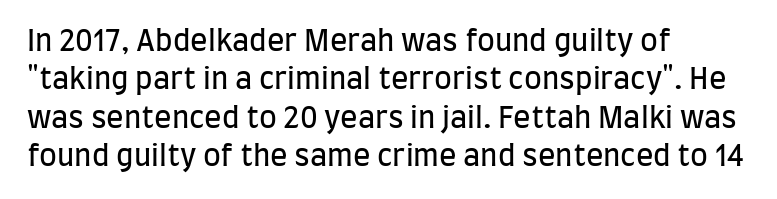
{"serif": "no", "italic": "no", "bold": "no", "weight": "regular", "width": "condensed", "stroke_contrast": "low", "x_height": "large", "monospaced": "no", "underline": "no", "align": "left", "line_spacing": "normal", "line_spacing_ratio": 1.32, "letter_spacing": "normal", "letter_spacing_em": 0.0, "glyph_px": 29}
